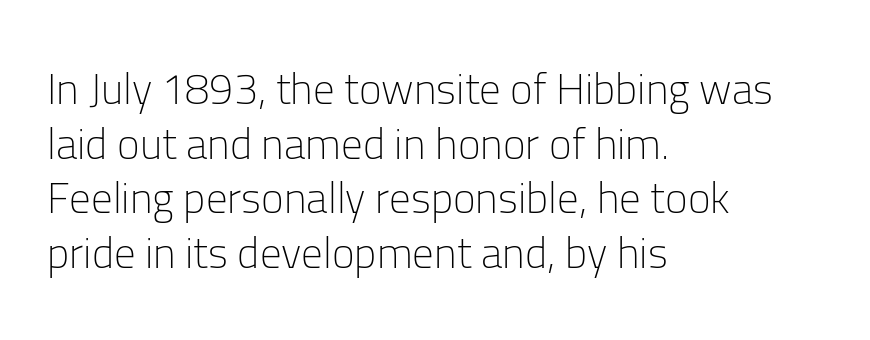
The image shows 43 px light sans-serif type, upright; set left-aligned, normal line spacing (1.27x), normal letter spacing, not underlined; low stroke contrast and a medium x-height.
